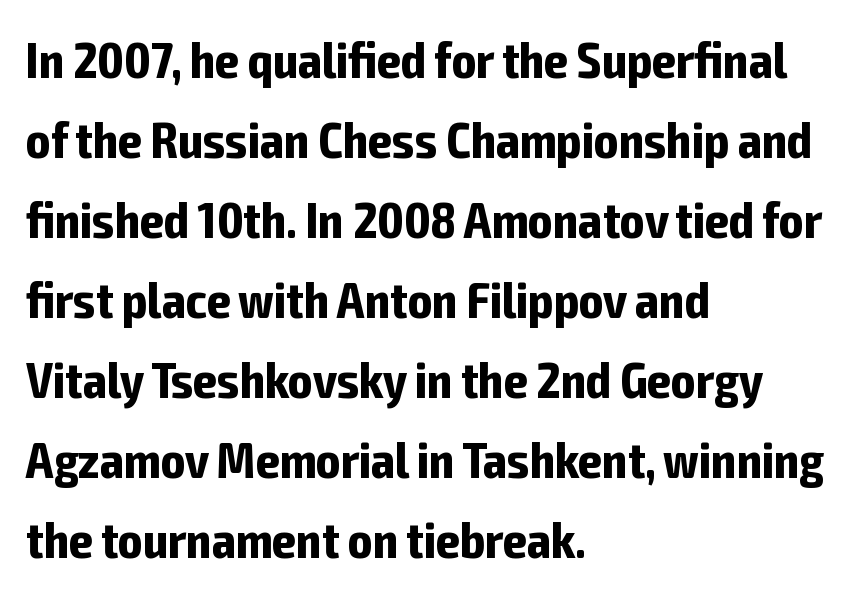
Letter spacing: default. The face used here has the dense, thick strokes of a bold. The letters carry no serifs — their stems end cleanly without finishing strokes. The typesetter chose a ragged-right arrangement here. Evenly set lines give the paragraph a standard silhouette. Rule under the text: the space is simply empty.
